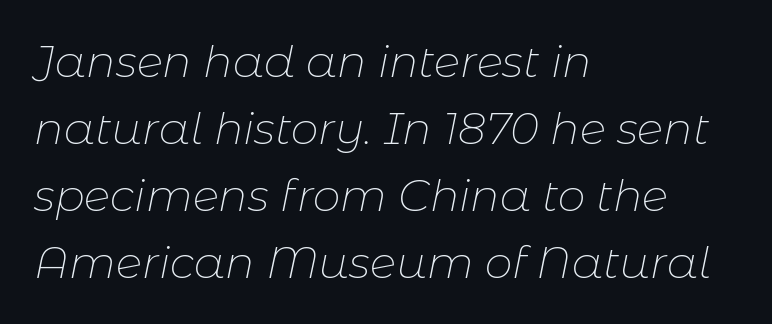
The image shows 44 px thin type, italic (leaning right); set left-aligned, normal line spacing (1.52x), normal letter spacing, not underlined; low stroke contrast and a medium x-height.
